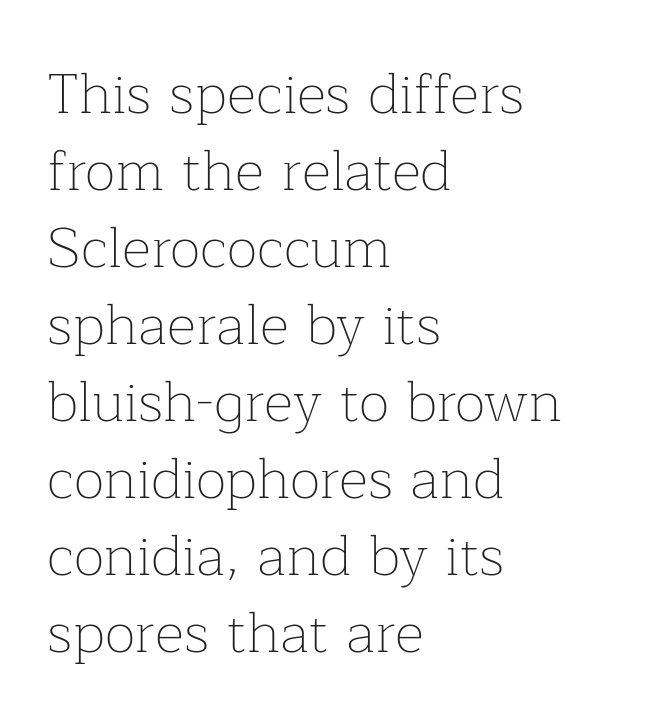
Q: Is the text bold? A: No.
Q: Is the text italic (slanted)? A: No, it is upright.
Q: Is the typeface a serif or a sans-serif typeface? A: Serif.
Q: Is the text underlined? A: No.
Q: How is the paragraph aligned? A: Left-aligned.
Q: Is the spacing between letters normal or unusually wide? A: Normal.
Q: Is the spacing between lines tight, normal or loose? A: Normal.
Q: Width (condensed, normal, or wide)? A: Normal.
Q: Stroke contrast? A: Low.
Q: x-height? A: Medium.
Q: Monospaced? A: No.
